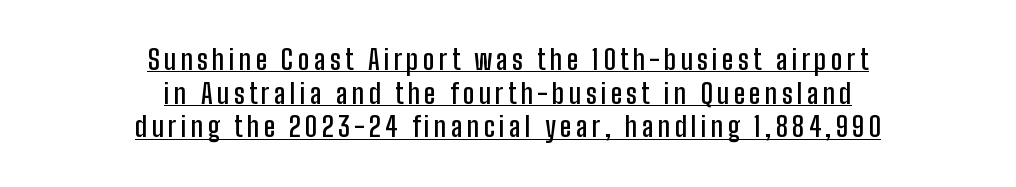
{"italic": "no", "bold": "semi", "underline": "yes", "align": "center", "line_spacing": "normal", "line_spacing_ratio": 1.25, "glyph_px": 27}
